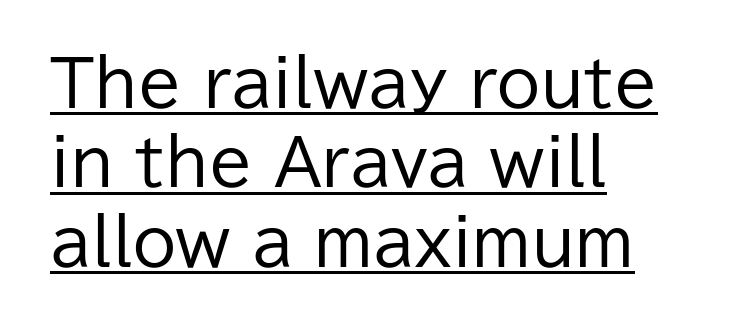
The image shows 63 px regular-weight sans-serif type, upright; set left-aligned, normal line spacing (1.26x), normal letter spacing, underlined; low stroke contrast and a medium x-height.
